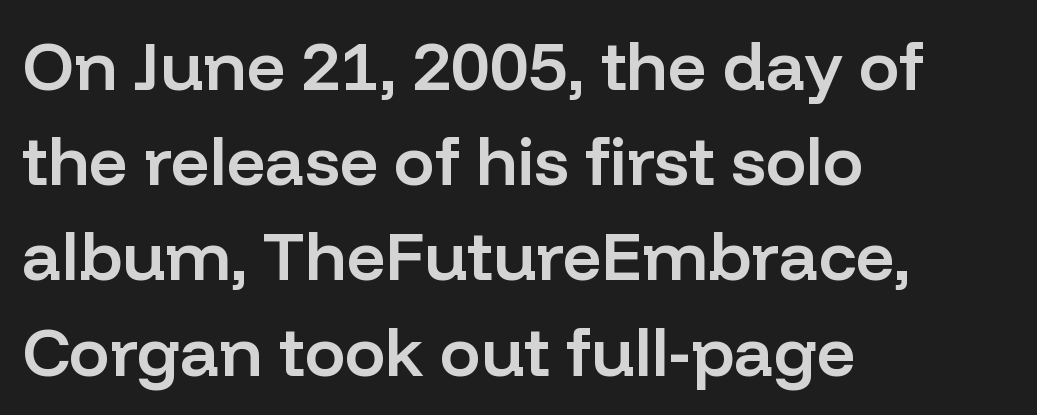
The image shows 68 px semibold sans-serif type, upright; set left-aligned, normal line spacing (1.4x), normal letter spacing, not underlined; low stroke contrast and a medium x-height.
